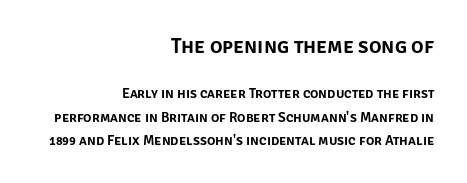
{"italic": "no", "underline": "no", "align": "right", "line_spacing": "normal", "line_spacing_ratio": 1.65, "letter_spacing": "normal", "letter_spacing_em": 0.0, "larger_block": "first", "size_ratio": 1.5, "glyph_px": 21}
